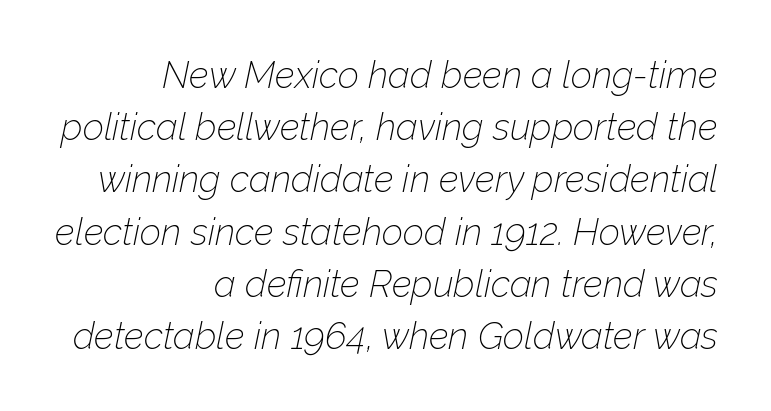
Q: Is the text bold? A: No.
Q: Is the text italic (slanted)? A: Yes, it leans right by about 12 degrees.
Q: Is the text underlined? A: No.
Q: How is the paragraph aligned? A: Right-aligned.
Q: Is the spacing between letters normal or unusually wide? A: Normal.
Q: Is the spacing between lines tight, normal or loose? A: Normal.
Q: Width (condensed, normal, or wide)? A: Normal.
Q: Stroke contrast? A: Low.
Q: x-height? A: Medium.
Q: Monospaced? A: No.
